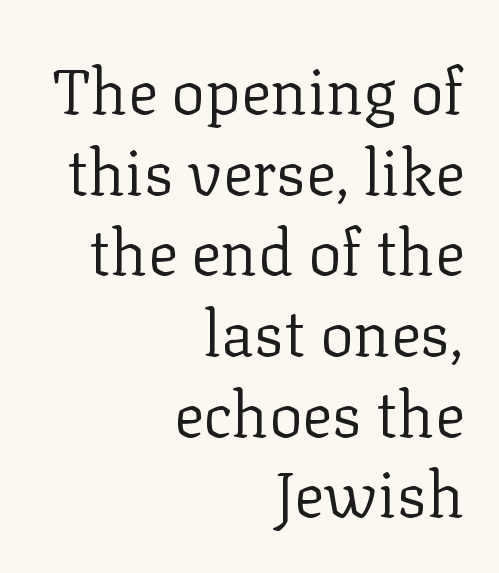
The zone under the glyphs is completely vacant. Nothing heavy about these letters — not bold at all. The rendering uses a moderate line-height, typical for paragraphs. You could not count columns in this text — the font is proportionally spaced. A student would call this right alignment; a typographer would say flush right, rag left. The text was rendered using a seriffed face with decorative stroke endings.
